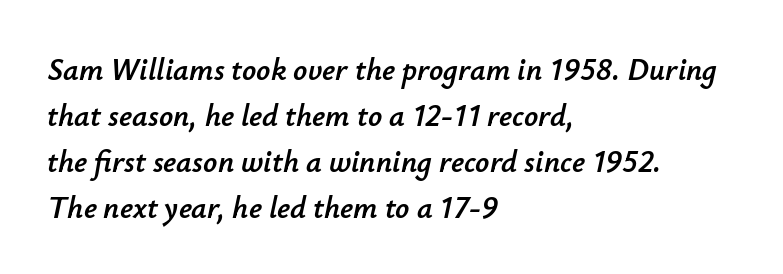
Q: Is the text italic (slanted)? A: Yes, it leans right by about 12 degrees.
Q: Is the text underlined? A: No.
Q: How is the paragraph aligned? A: Left-aligned.
Q: Is the spacing between letters normal or unusually wide? A: Normal.
Q: Is the spacing between lines tight, normal or loose? A: Normal.
Q: Width (condensed, normal, or wide)? A: Normal.
Q: Stroke contrast? A: Low.
Q: x-height? A: Small.
Q: Monospaced? A: No.
